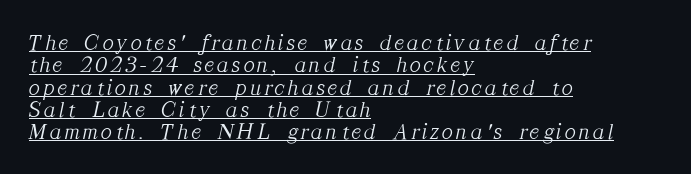
The glyphs are accompanied by a horizontal stroke just below them. Is the type slanted? Yes — the strokes lean at a clear angle. Leading: reduced. The paragraph shown leans on its left margin. The cut favours lightness, reaching ordinary text weight at its darkest.
